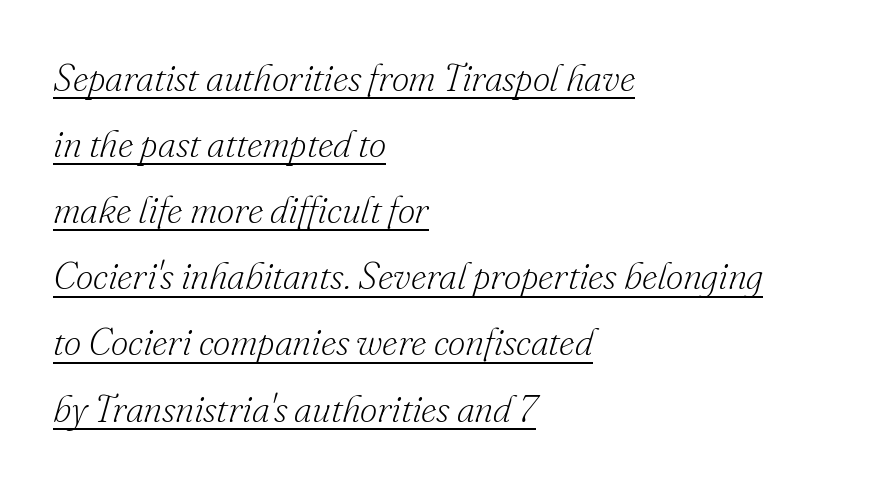
The image shows 38 px light serif type, italic (leaning right); set left-aligned, line spacing 1.74x, normal letter spacing, underlined; low stroke contrast and a small x-height.
